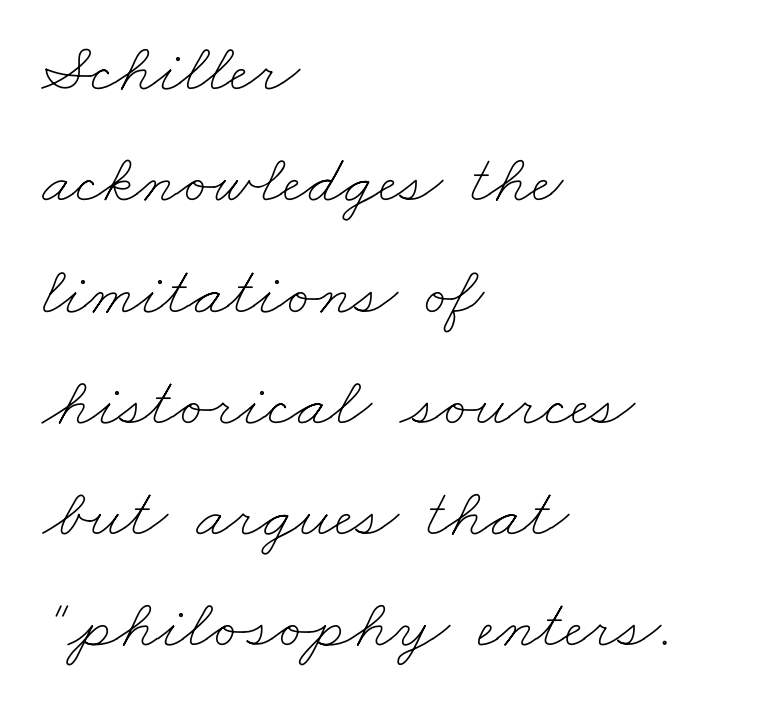
In terms of letterspacing, this is plain default setting. A bare baseline throughout the passage. Baseline-to-baseline distance is the conventional proportion of letter height. Stroke thickness stays within the range of a standard reading face or lighter.
